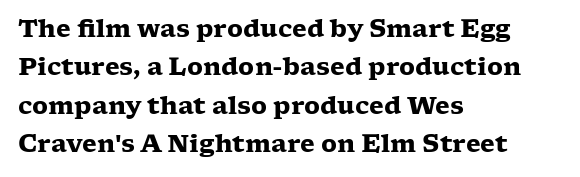
The image shows 24 px bold type, upright; set left-aligned, normal line spacing (1.6x), normal letter spacing, not underlined.
